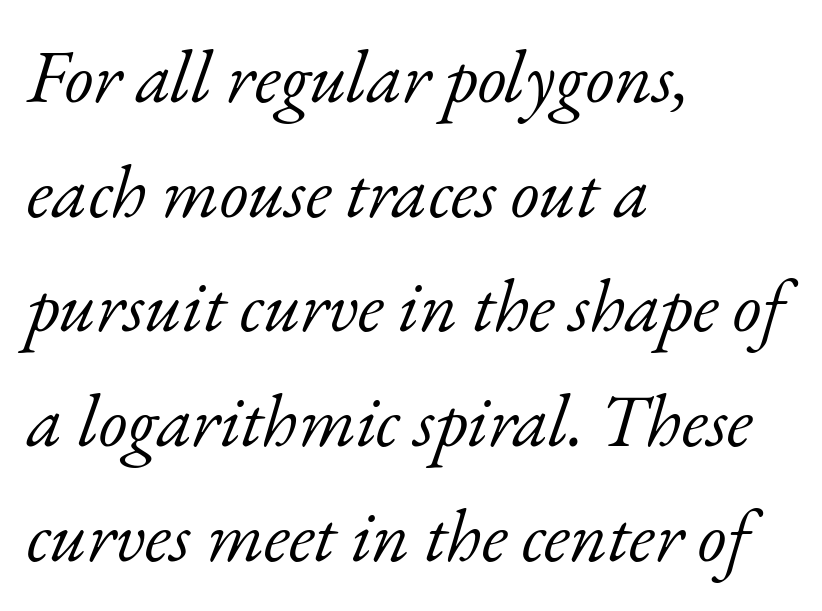
The image shows 74 px light serif type, italic (leaning right); set left-aligned, normal line spacing (1.55x), normal letter spacing, not underlined; low stroke contrast and a small x-height.
